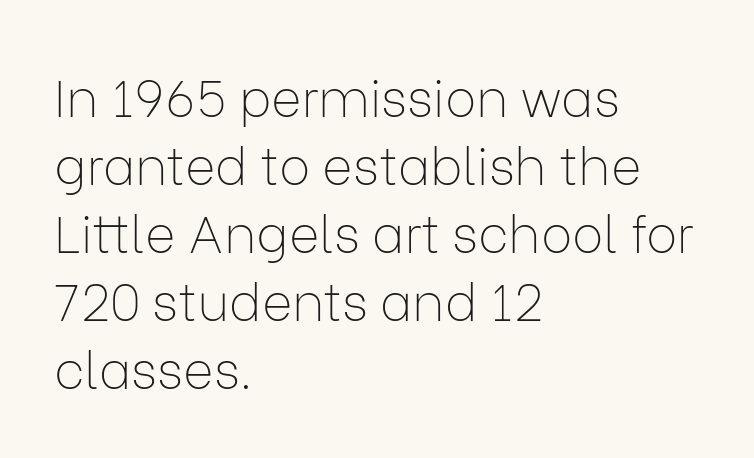
Q: Is the text bold? A: No.
Q: Is the text italic (slanted)? A: No, it is upright.
Q: Is the typeface a serif or a sans-serif typeface? A: Sans-serif.
Q: Is the text underlined? A: No.
Q: How is the paragraph aligned? A: Left-aligned.
Q: Is the spacing between letters normal or unusually wide? A: Normal.
Q: Is the spacing between lines tight, normal or loose? A: Normal.
Q: Width (condensed, normal, or wide)? A: Normal.
Q: Stroke contrast? A: Low.
Q: x-height? A: Medium.
Q: Monospaced? A: No.
